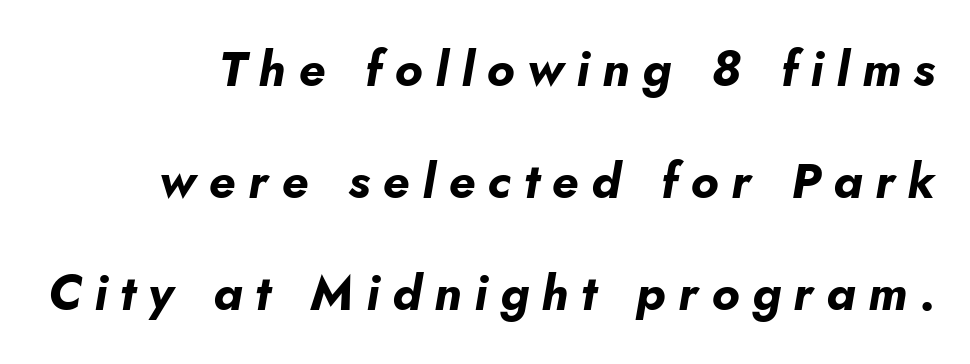
{"italic": "yes", "lean": "right", "slant_degrees": 10, "bold": "yes", "weight": "bold", "width": "normal", "stroke_contrast": "low", "x_height": "small", "monospaced": "no", "underline": "no", "line_spacing": "loose", "line_spacing_ratio": 2.29, "letter_spacing": "wide", "letter_spacing_em": 0.26, "glyph_px": 49}
